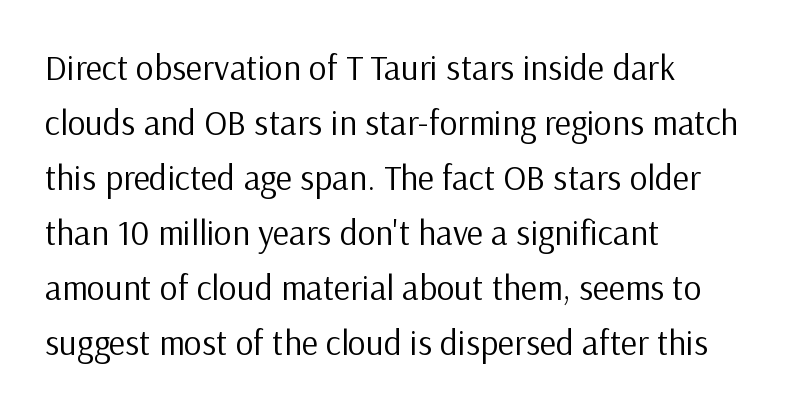
The image shows 35 px regular-weight sans-serif type, upright; set left-aligned, normal line spacing (1.57x), normal letter spacing, not underlined; low stroke contrast and a medium x-height.
